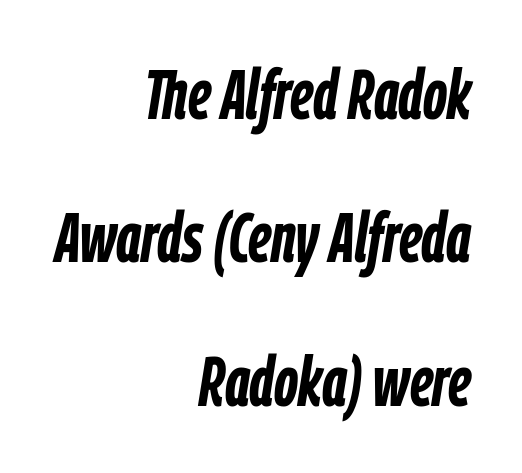
{"italic": "yes", "lean": "right", "slant_degrees": 9, "bold": "yes", "weight": "semibold", "width": "condensed", "stroke_contrast": "low", "x_height": "medium", "monospaced": "no", "underline": "no", "align": "right", "line_spacing": "loose", "line_spacing_ratio": 2.05, "letter_spacing": "normal", "letter_spacing_em": 0.0, "glyph_px": 70}
